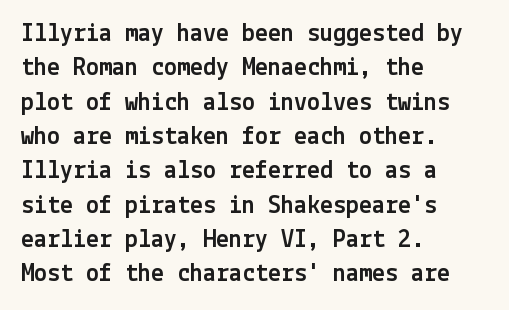
The image shows 26 px text type, upright; set left-aligned, normal line spacing (1.32x), normal letter spacing, not underlined.
